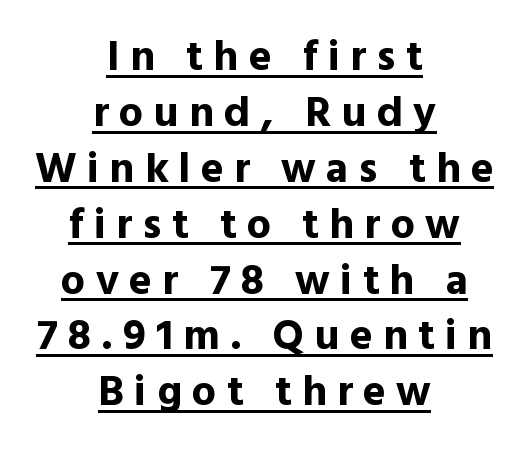
This is heavy type, rendered in bold. Italic? Not at all — the glyphs are vertical. Unlike a traditional serif, this face leaves its strokes unadorned. The letterforms stand isolated, each surrounded by extra space.
